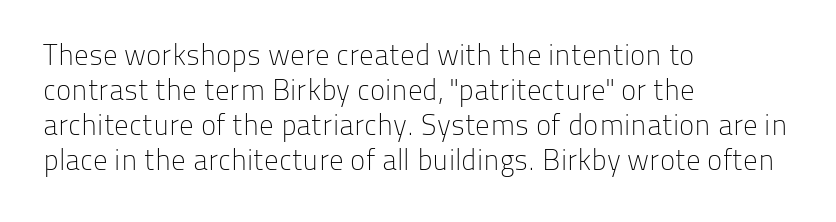
{"serif": "no", "italic": "no", "bold": "no", "weight": "light", "width": "normal", "stroke_contrast": "low", "x_height": "medium", "monospaced": "no", "underline": "no", "align": "left", "line_spacing_ratio": 1.21, "letter_spacing": "normal", "letter_spacing_em": 0.0, "glyph_px": 29}
